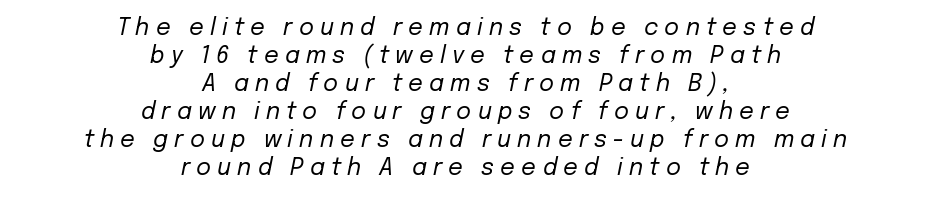
The image shows 23 px text type, italic (leaning right); set centered, line spacing 1.22x, unusually wide letter spacing (+0.27 em), not underlined.
